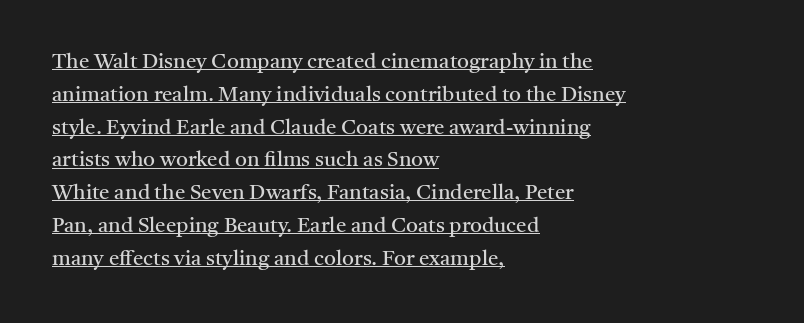
Q: Is the text bold? A: No.
Q: Is the text italic (slanted)? A: No, it is upright.
Q: Is the text underlined? A: Yes.
Q: How is the paragraph aligned? A: Left-aligned.
Q: Is the spacing between letters normal or unusually wide? A: Normal.
Q: Is the spacing between lines tight, normal or loose? A: Normal.
